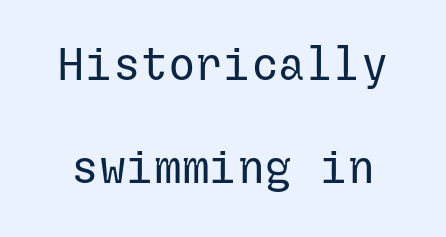
{"serif": "no", "italic": "no", "bold": "no", "weight": "regular", "width": "normal", "stroke_contrast": "low", "x_height": "medium", "underline": "no", "line_spacing": "loose", "line_spacing_ratio": 2.24, "letter_spacing": "normal", "letter_spacing_em": 0.0, "glyph_px": 46}
